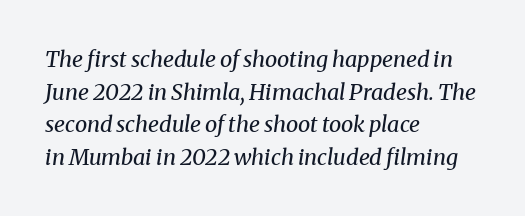
Q: Is the text bold? A: No.
Q: Is the text italic (slanted)? A: Yes, it leans right by about 8 degrees.
Q: Is the text underlined? A: No.
Q: How is the paragraph aligned? A: Left-aligned.
Q: Is the spacing between letters normal or unusually wide? A: Normal.
Q: Is the spacing between lines tight, normal or loose? A: Normal.
